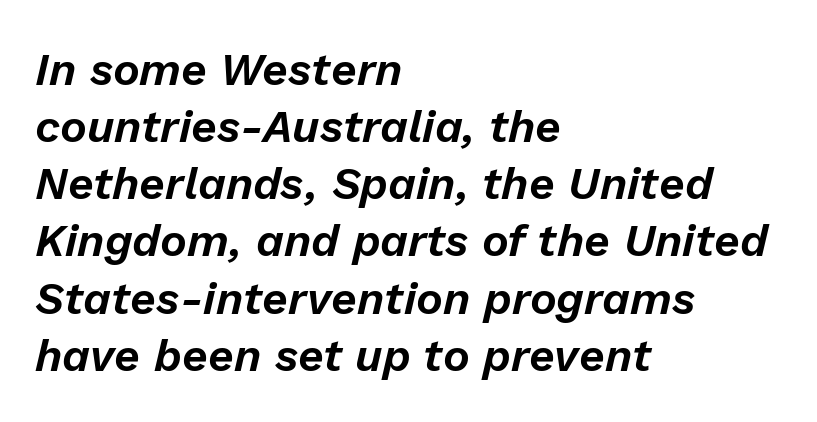
Q: Is the text italic (slanted)? A: Yes, it leans right by about 13 degrees.
Q: Is the text underlined? A: No.
Q: How is the paragraph aligned? A: Left-aligned.
Q: Is the spacing between letters normal or unusually wide? A: Normal.
Q: Is the spacing between lines tight, normal or loose? A: Normal.
Q: Width (condensed, normal, or wide)? A: Normal.
Q: Stroke contrast? A: Low.
Q: x-height? A: Medium.
Q: Monospaced? A: No.
